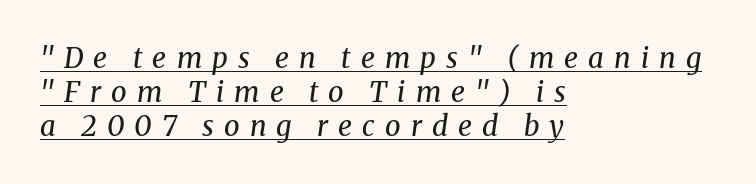
Q: Is the text bold? A: No.
Q: Is the text italic (slanted)? A: Yes, it leans right by about 8 degrees.
Q: Is the typeface a serif or a sans-serif typeface? A: Serif.
Q: Is the text underlined? A: Yes.
Q: How is the paragraph aligned? A: Left-aligned.
Q: Is the spacing between letters normal or unusually wide? A: Unusually wide.
Q: Width (condensed, normal, or wide)? A: Normal.
Q: Stroke contrast? A: Medium.
Q: x-height? A: Medium.
Q: Monospaced? A: No.
